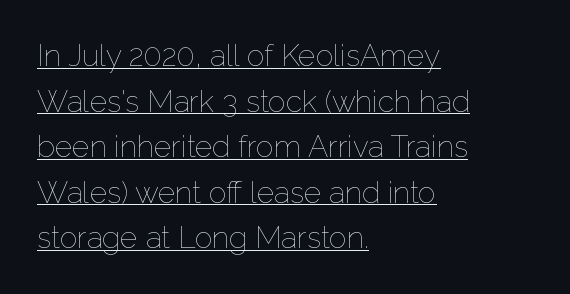
Q: Is the text bold? A: No.
Q: Is the text italic (slanted)? A: No, it is upright.
Q: Is the text underlined? A: Yes.
Q: How is the paragraph aligned? A: Left-aligned.
Q: Is the spacing between letters normal or unusually wide? A: Normal.
Q: Is the spacing between lines tight, normal or loose? A: Normal.
Q: Width (condensed, normal, or wide)? A: Normal.
Q: Stroke contrast? A: Low.
Q: x-height? A: Medium.
Q: Monospaced? A: No.
